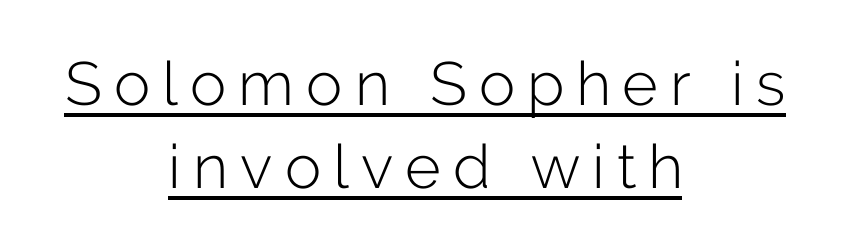
{"serif": "no", "italic": "no", "bold": "no", "weight": "light", "width": "normal", "stroke_contrast": "low", "x_height": "medium", "monospaced": "no", "underline": "yes", "align": "center", "line_spacing": "normal", "line_spacing_ratio": 1.36, "letter_spacing": "wide", "letter_spacing_em": 0.2, "glyph_px": 61}
